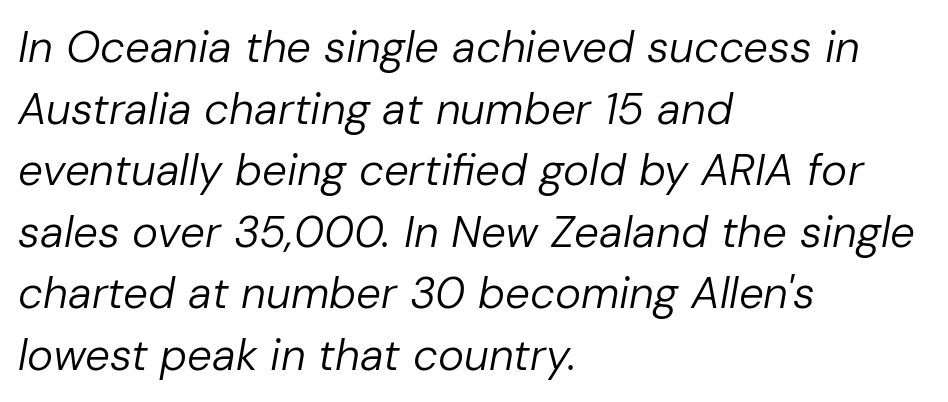
Check under the words: just untouched page. Leading: standard. Ink coverage per letter is moderate at most. Inter-character spacing is left at the font's built-in metrics. Every row of glyphs begins at an identical x-position on the left. Compared with ordinary roman type, these characters are visibly tilted.
